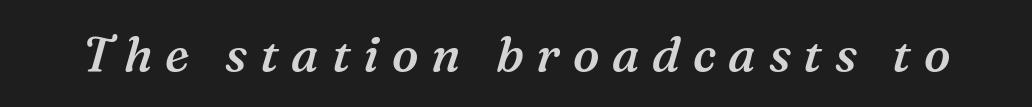
The image shows 49 px semibold serif type, italic (leaning right); set unusually wide letter spacing (+0.26 em), not underlined; medium stroke contrast and a medium x-height.
